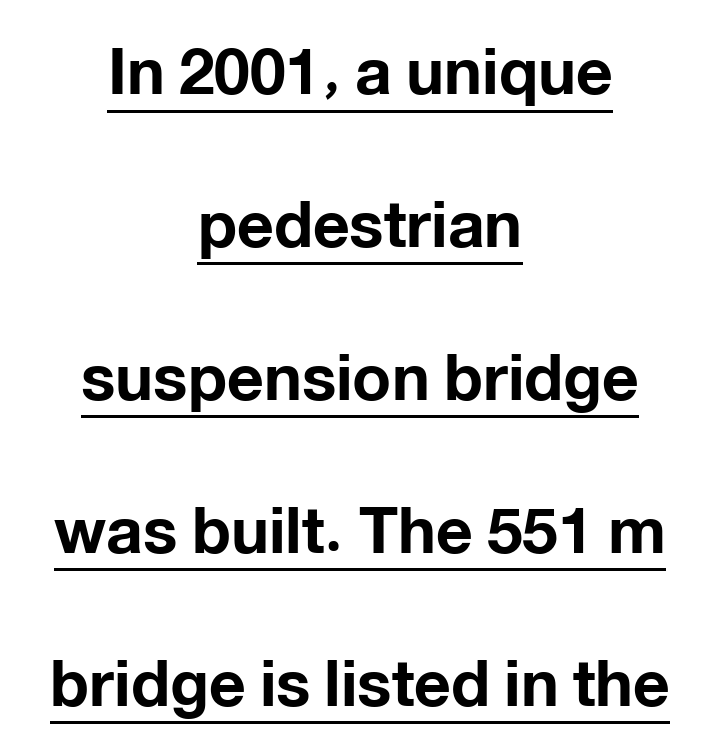
Nobody touched the tracking dial on this one. The letters advance in unequal steps, a hallmark of proportional type. It's the straight-up-and-down kind of type. Whoever set this chose breathing room over compactness in the vertical rhythm. Neither beginnings nor endings align; midpoints do. Look at the bottom of the vertical strokes: they stop flat, with no serifs.
